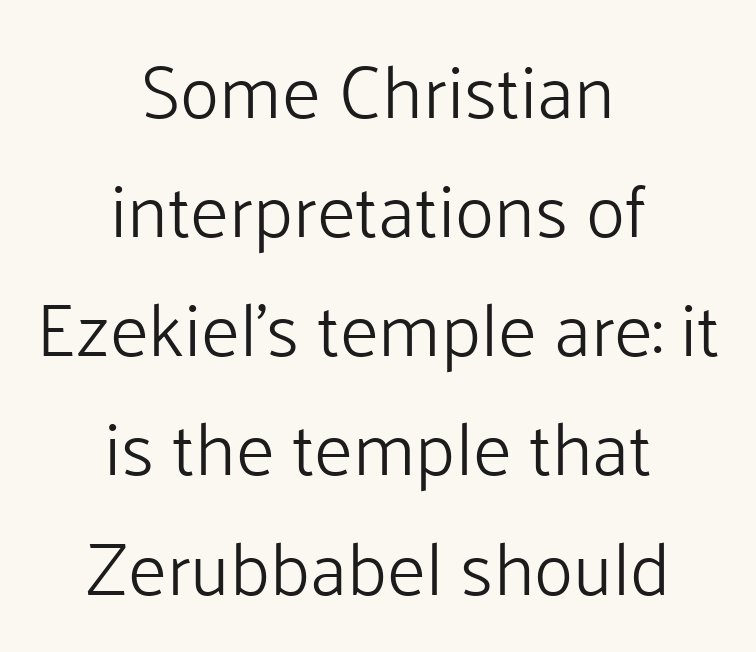
{"serif": "no", "italic": "no", "bold": "no", "weight": "light", "width": "normal", "stroke_contrast": "low", "x_height": "medium", "monospaced": "no", "underline": "no", "align": "center", "line_spacing": "normal", "line_spacing_ratio": 1.61, "letter_spacing": "normal", "letter_spacing_em": 0.0, "glyph_px": 74}
